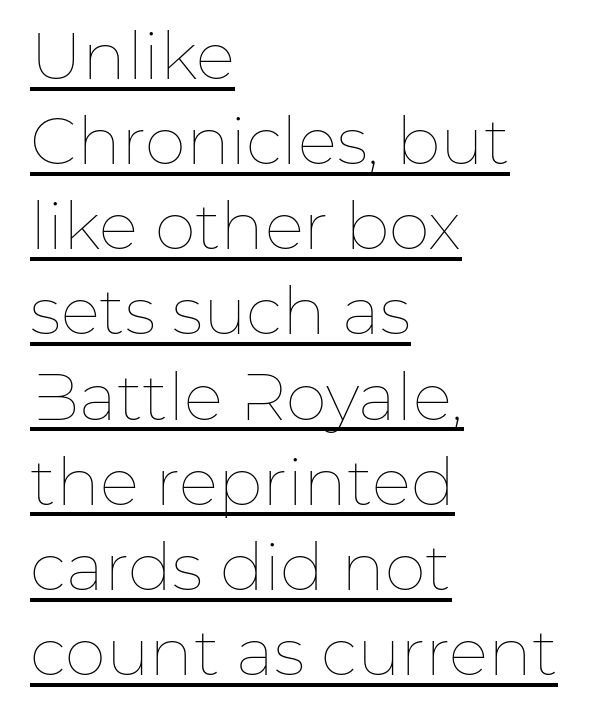
Q: Is the text bold? A: No.
Q: Is the text italic (slanted)? A: No, it is upright.
Q: Is the text underlined? A: Yes.
Q: How is the paragraph aligned? A: Left-aligned.
Q: Is the spacing between letters normal or unusually wide? A: Normal.
Q: Is the spacing between lines tight, normal or loose? A: Normal.
Q: Width (condensed, normal, or wide)? A: Normal.
Q: Stroke contrast? A: Low.
Q: x-height? A: Medium.
Q: Monospaced? A: No.
